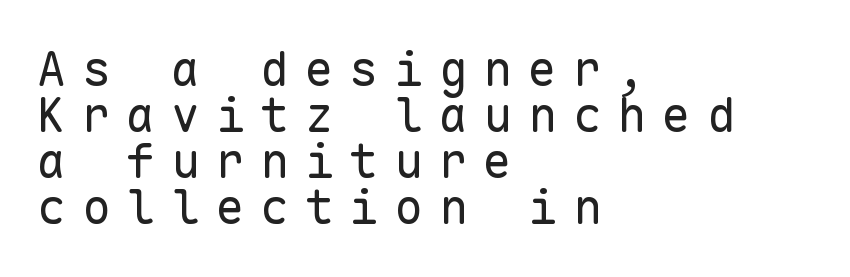
Q: Is the text bold? A: No.
Q: Is the text italic (slanted)? A: No, it is upright.
Q: Is the typeface a serif or a sans-serif typeface? A: Sans-serif.
Q: Is the text underlined? A: No.
Q: How is the paragraph aligned? A: Left-aligned.
Q: Is the spacing between letters normal or unusually wide? A: Unusually wide.
Q: Is the spacing between lines tight, normal or loose? A: Tight.
Q: Width (condensed, normal, or wide)? A: Normal.
Q: Stroke contrast? A: Low.
Q: x-height? A: Medium.
Q: Monospaced? A: Yes.
